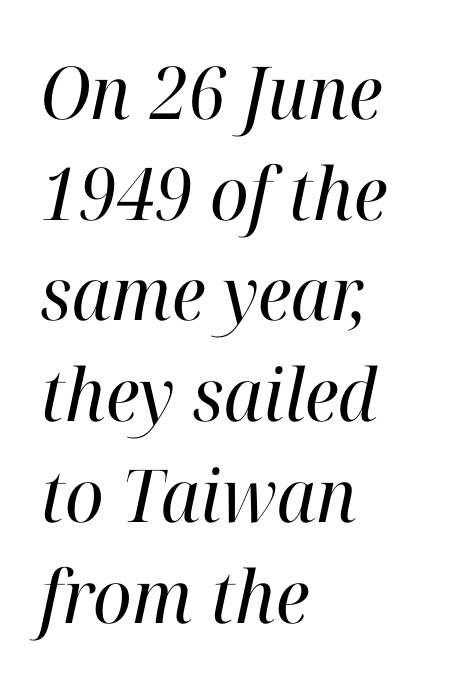
The image shows 73 px regular-weight serif type, italic (leaning right); set left-aligned, normal line spacing (1.38x), normal letter spacing, not underlined; high stroke contrast and a medium x-height.
